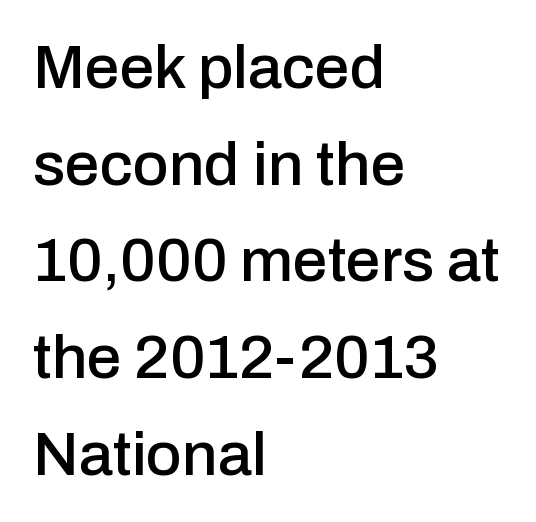
Q: Is the text italic (slanted)? A: No, it is upright.
Q: Is the typeface a serif or a sans-serif typeface? A: Sans-serif.
Q: Is the text underlined? A: No.
Q: How is the paragraph aligned? A: Left-aligned.
Q: Is the spacing between letters normal or unusually wide? A: Normal.
Q: Is the spacing between lines tight, normal or loose? A: Normal.
Q: Width (condensed, normal, or wide)? A: Normal.
Q: Stroke contrast? A: Low.
Q: x-height? A: Medium.
Q: Monospaced? A: No.
